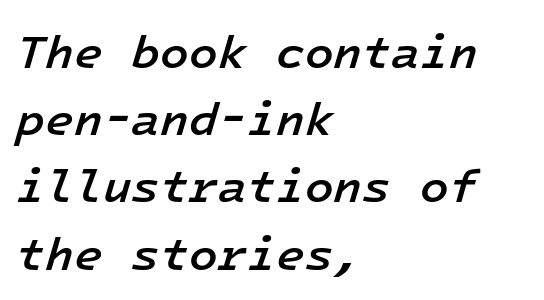
Q: Is the text bold? A: Semi-bold.
Q: Is the text italic (slanted)? A: Yes, it leans right by about 16 degrees.
Q: Is the text underlined? A: No.
Q: How is the paragraph aligned? A: Left-aligned.
Q: Is the spacing between letters normal or unusually wide? A: Normal.
Q: Is the spacing between lines tight, normal or loose? A: Normal.
Q: Width (condensed, normal, or wide)? A: Normal.
Q: Stroke contrast? A: Low.
Q: x-height? A: Medium.
Q: Monospaced? A: Yes.
